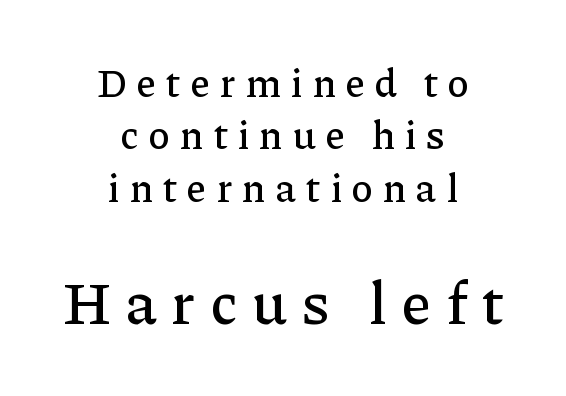
Q: Is the text italic (slanted)? A: No, it is upright.
Q: Is the typeface a serif or a sans-serif typeface? A: Serif.
Q: Is the text underlined? A: No.
Q: How is the paragraph aligned? A: Centered.
Q: Is the spacing between letters normal or unusually wide? A: Unusually wide.
Q: Is the spacing between lines tight, normal or loose? A: Normal.
Q: Which block of text is set in a larger size, the first (top) or the second (bottom)? A: The second (bottom) one.
Q: Width (condensed, normal, or wide)? A: Normal.
Q: Stroke contrast? A: Low.
Q: x-height? A: Medium.
Q: Monospaced? A: No.
